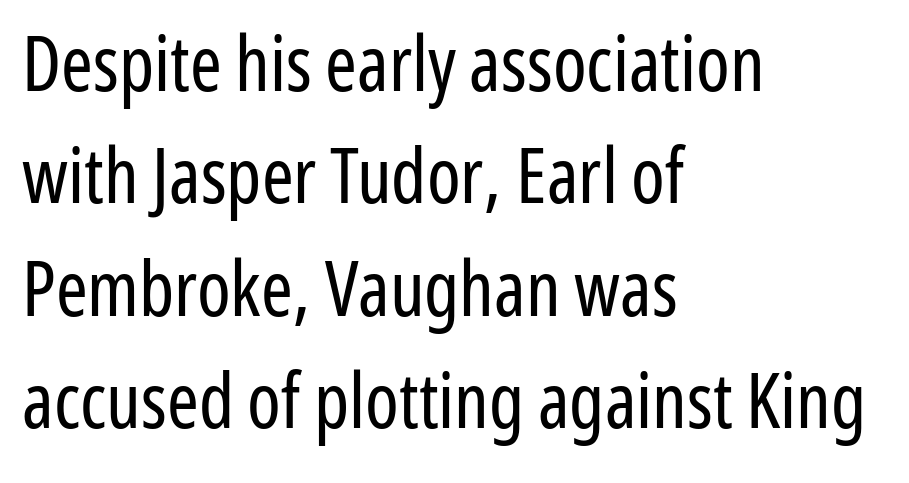
Q: Is the text bold? A: No.
Q: Is the text italic (slanted)? A: No, it is upright.
Q: Is the typeface a serif or a sans-serif typeface? A: Sans-serif.
Q: Is the text underlined? A: No.
Q: How is the paragraph aligned? A: Left-aligned.
Q: Is the spacing between letters normal or unusually wide? A: Normal.
Q: Is the spacing between lines tight, normal or loose? A: Normal.
Q: Width (condensed, normal, or wide)? A: Condensed.
Q: Stroke contrast? A: Low.
Q: x-height? A: Medium.
Q: Monospaced? A: No.
